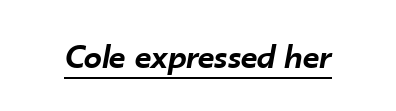
A bit beefed up — I'd call it semibold rather than bold. Has an underline been added? It has. Spacing verdict: proportional, widths tailored to each character. Observe the ordinary spacing: letters are neighbours, not strangers. The passage shown leans; its letterforms are oblique.
